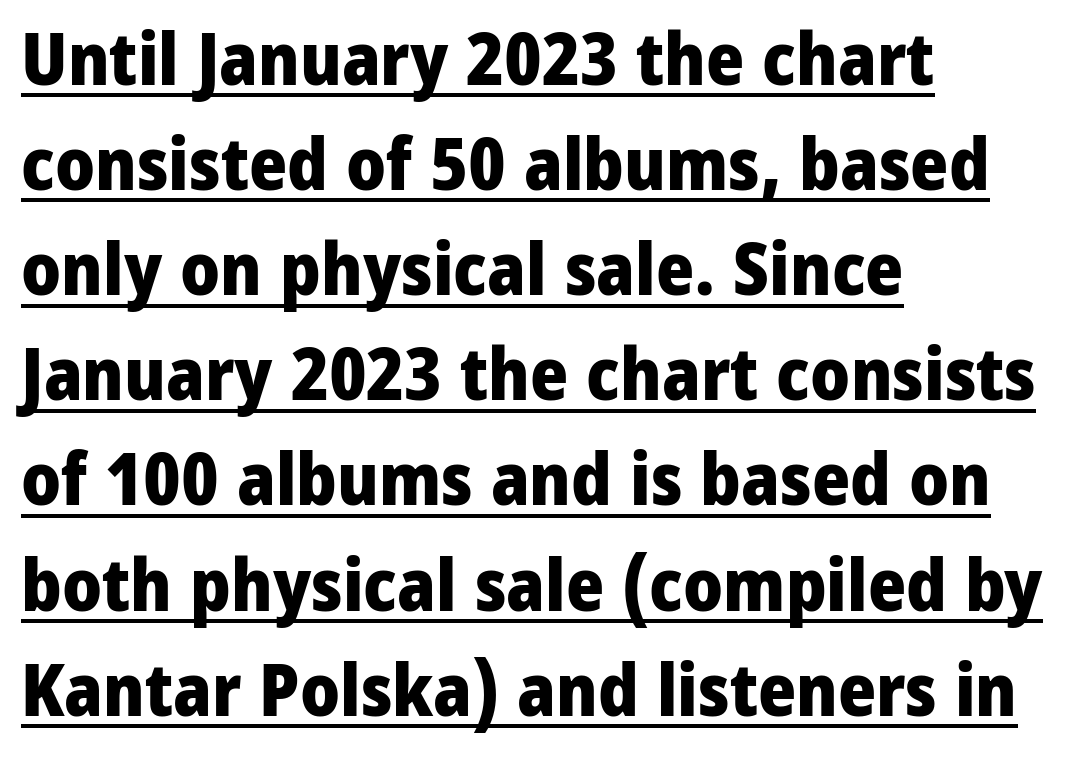
Typesetter's note: full bold, strokes at maximum text heaviness. The tracking reads as untouched default to a designer's eye. This sample has the flowing, uneven cadence of proportional lettering. The line-height multiplier appears to be the usual default. Emphasis is given by a line drawn under the lettering.
